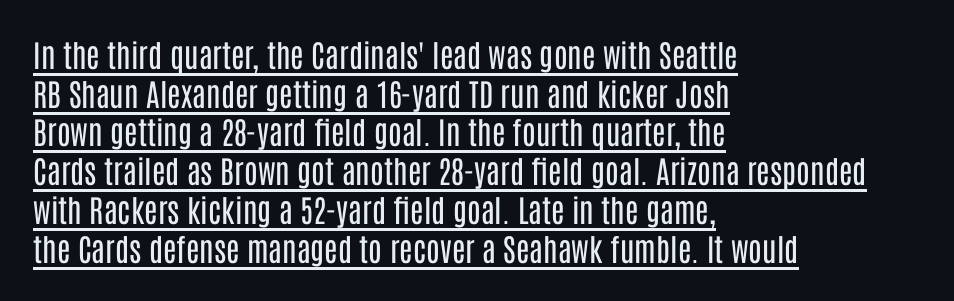
Weight class: somewhere from thin through regular. This sample is left-justified, so line endings fall wherever the words run out. Varying glyph widths throughout — classic text-font behaviour. This sample carries an underscore along the baseline area. Designer's note — italics off, roman on.
